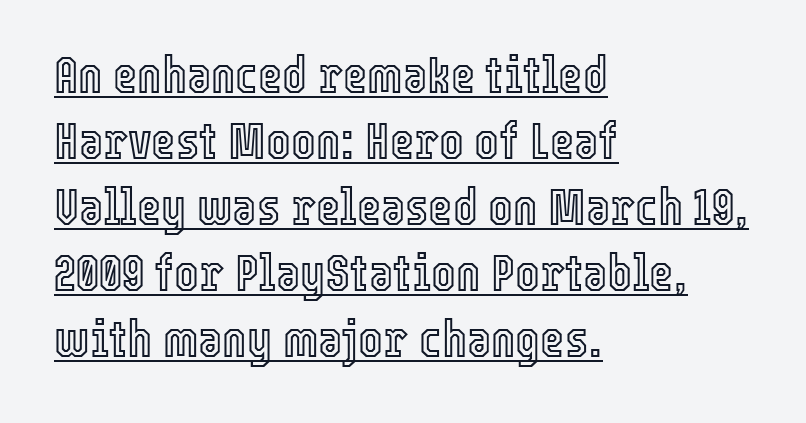
The image shows 52 px condensed type, upright; set left-aligned, normal line spacing (1.27x), normal letter spacing, underlined; a medium x-height.
